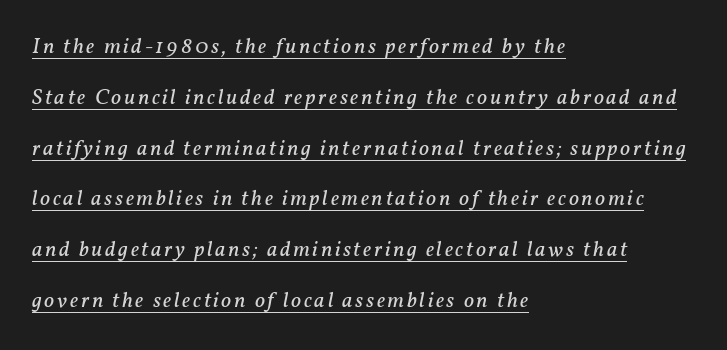
{"italic": "yes", "lean": "right", "slant_degrees": 11, "bold": "no", "underline": "yes", "align": "left", "line_spacing": "loose", "line_spacing_ratio": 2.31, "glyph_px": 22}
